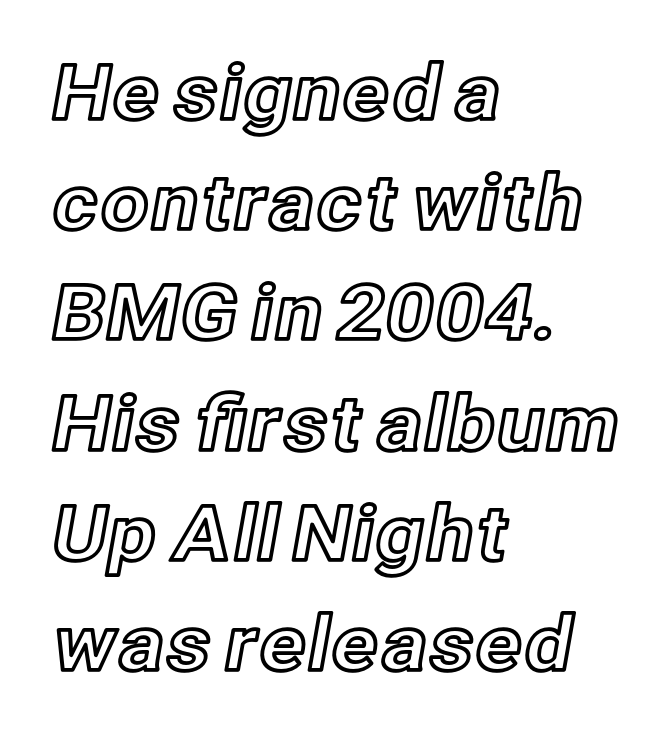
Q: Is the text italic (slanted)? A: Yes.
Q: Is the text underlined? A: No.
Q: How is the paragraph aligned? A: Left-aligned.
Q: Is the spacing between letters normal or unusually wide? A: Normal.
Q: Is the spacing between lines tight, normal or loose? A: Normal.
Q: Width (condensed, normal, or wide)? A: Normal.
Q: x-height? A: Medium.
Q: Monospaced? A: No.
